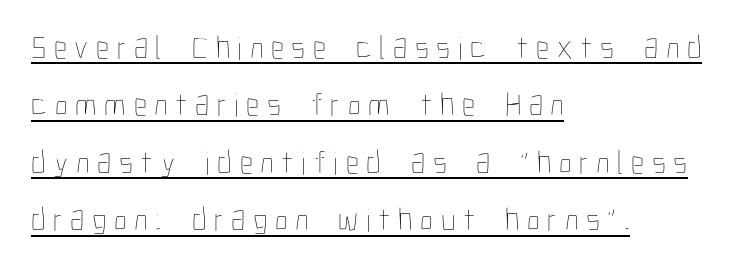
{"italic": "no", "bold": "no", "weight": "thin", "width": "condensed", "stroke_contrast": "low", "x_height": "medium", "monospaced": "no", "underline": "yes", "align": "left", "line_spacing_ratio": 1.74, "letter_spacing": "wide", "letter_spacing_em": 0.23, "glyph_px": 33}
